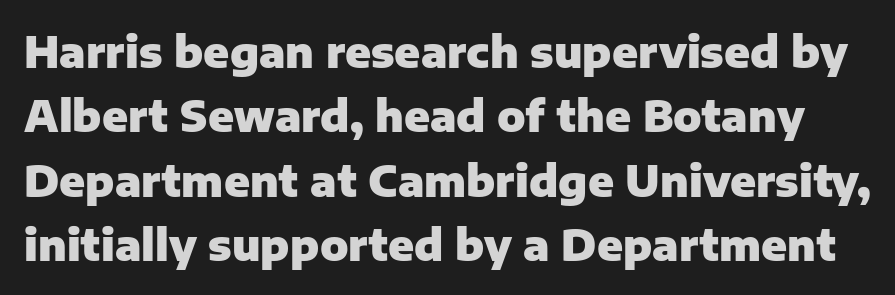
Each new line begins a customary step beneath the previous one. Do the characters align in a grid? No, the font is proportional. The typography opts for an upright posture over an oblique one. Its strokes are broad and dark, the hallmark of bold type. Is this a sans? Yes — the strokes have no serifs. Tracking here is standard; glyphs follow each other at the usual distance.
